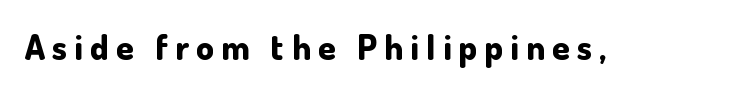
{"serif": "no", "italic": "no", "bold": "yes", "weight": "bold", "width": "normal", "stroke_contrast": "low", "x_height": "small", "monospaced": "no", "underline": "no", "letter_spacing": "wide", "letter_spacing_em": 0.21, "glyph_px": 35}
